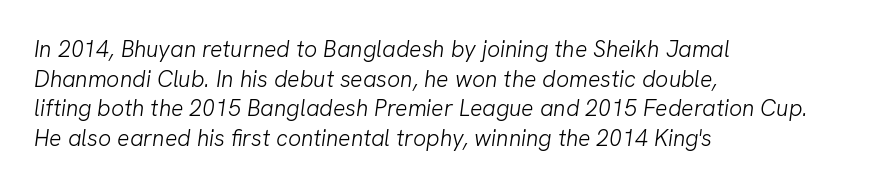
The image shows 23 px text type; set left-aligned, normal line spacing (1.29x), normal letter spacing, not underlined.
